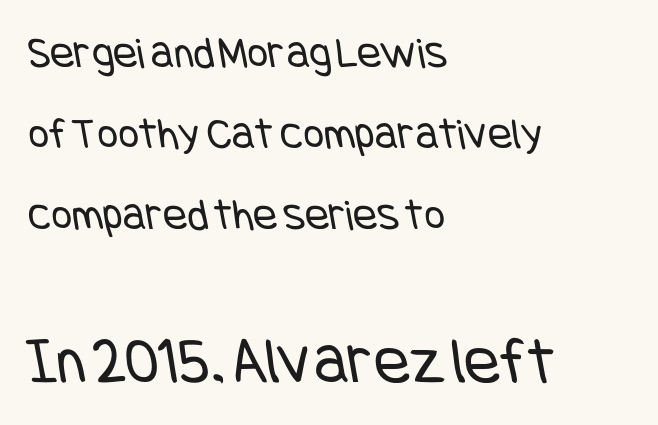
The ragged edge is on the right, which tells us the setting is flush left. This rendering features lettering with no underline. Here the glyphs are tracked normally, forming tight word shapes. This layout puts the modest block above and the oversized block below.
